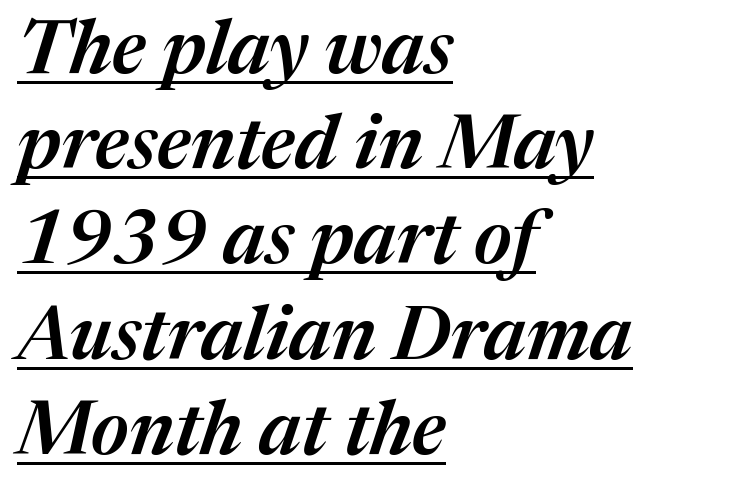
Spacing between characters is what you'd get straight out of the box. Slightly chunky letters — semibold, I'd say, not full bold. Is the block centered? No — it sits flush against the left margin. These characters rest on top of a visible drawn line. The letters advance in unequal steps, a hallmark of proportional type.
